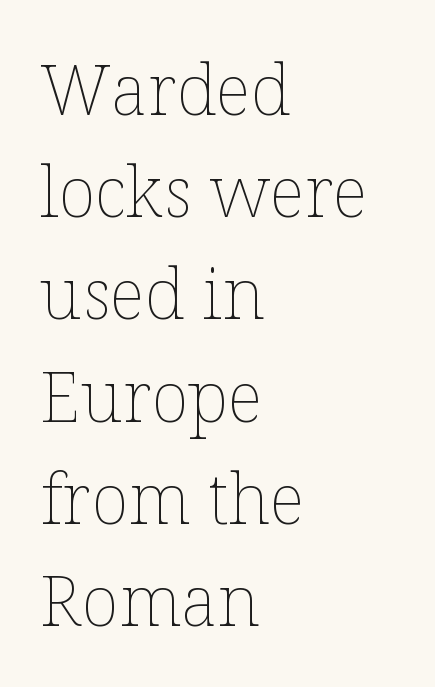
The image shows 70 px thin type, upright; set left-aligned, normal line spacing (1.46x), normal letter spacing, not underlined; low stroke contrast and a medium x-height.
